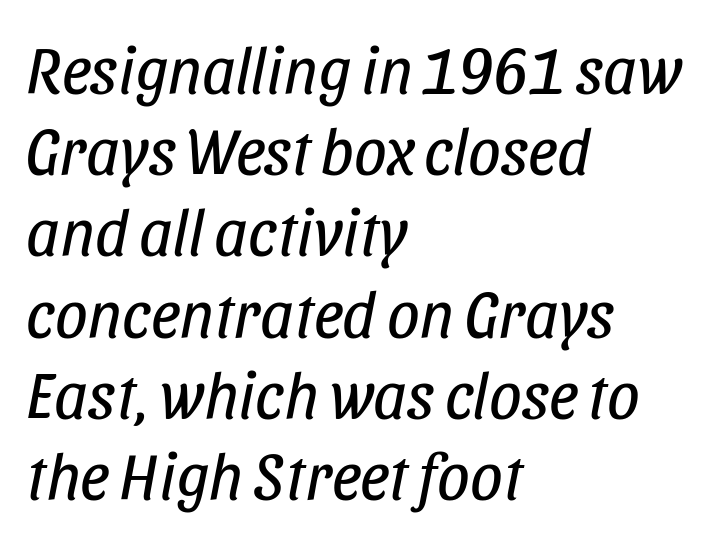
Notice how the passage keeps a crisp vertical edge on the left only. Does extra space separate the letters? No, they use regular spacing. Letters rest on an invisible, unmarked baseline. Varying glyph widths throughout — classic text-font behaviour. You can tell it's italic because the verticals aren't actually vertical.
